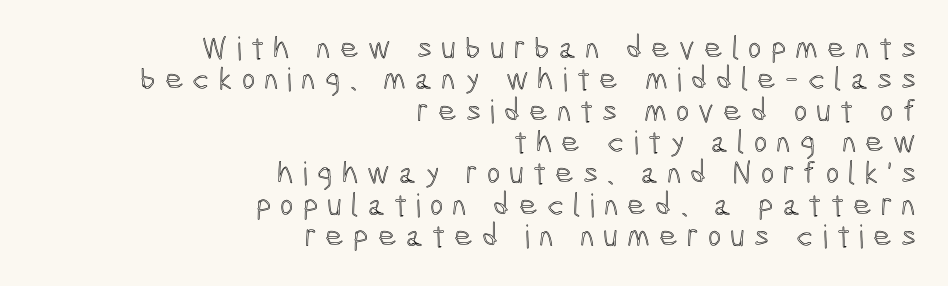
Q: Is the text italic (slanted)? A: No, it is upright.
Q: Is the text underlined? A: No.
Q: How is the paragraph aligned? A: Right-aligned.
Q: Is the spacing between letters normal or unusually wide? A: Unusually wide.
Q: Is the spacing between lines tight, normal or loose? A: Tight.
Q: Width (condensed, normal, or wide)? A: Condensed.
Q: x-height? A: Medium.
Q: Monospaced? A: No.
